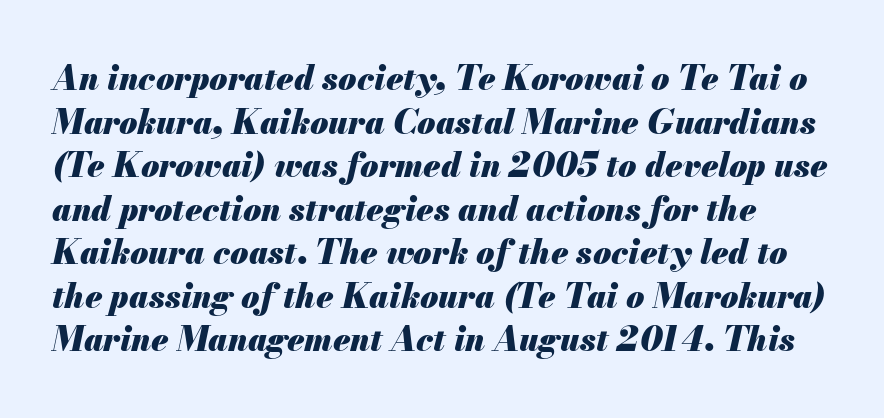
Q: Is the text bold? A: Yes.
Q: Is the text italic (slanted)? A: Yes, it leans right by about 13 degrees.
Q: Is the text underlined? A: No.
Q: Is the spacing between letters normal or unusually wide? A: Normal.
Q: Is the spacing between lines tight, normal or loose? A: Normal.
Q: Width (condensed, normal, or wide)? A: Normal.
Q: Stroke contrast? A: Medium.
Q: x-height? A: Small.
Q: Monospaced? A: No.
